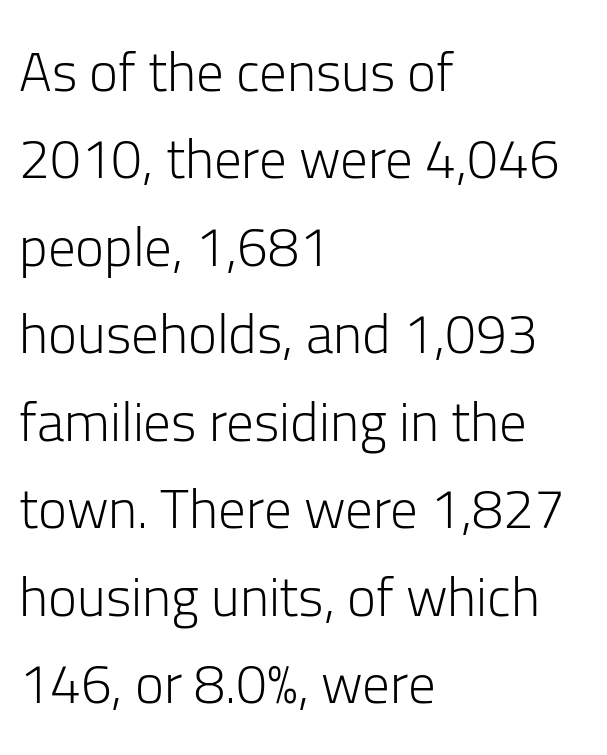
The rendering uses natural spacing where letterforms have individual widths. Look at the tracking — it's just the regular setting, nothing added. Style check: upright. Successive baselines arrive at the customary interval. Does the type have serifs? No, each stem ends abruptly.
